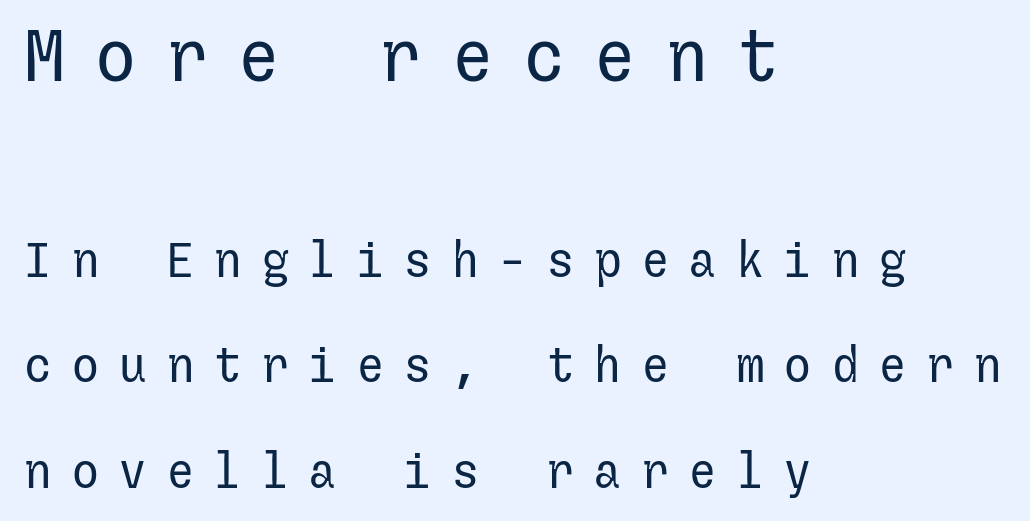
The image shows 72 px regular-weight sans-serif type, upright; set left-aligned, loose line spacing (2.19x), unusually wide letter spacing (+0.39 em), not underlined; the first (top) block is 1.5x larger; low stroke contrast and a medium x-height.
